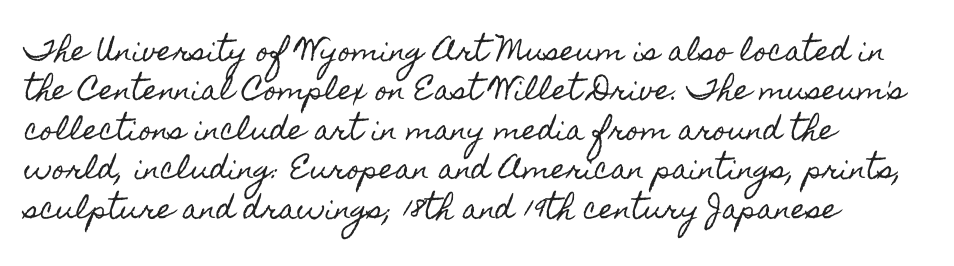
{"underline": "no", "align": "left", "line_spacing": "normal", "line_spacing_ratio": 1.46, "letter_spacing": "normal", "letter_spacing_em": 0.0, "glyph_px": 27}
